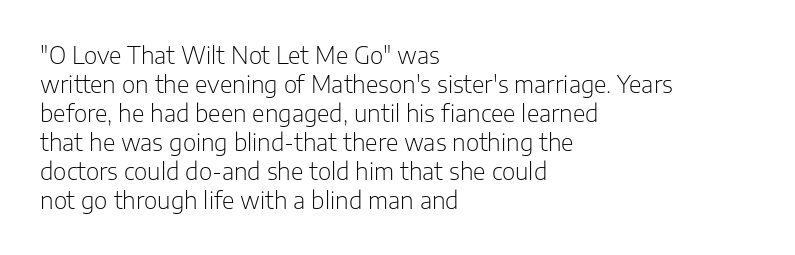
Q: Is the text bold? A: No.
Q: Is the text italic (slanted)? A: No, it is upright.
Q: Is the text underlined? A: No.
Q: How is the paragraph aligned? A: Left-aligned.
Q: Is the spacing between letters normal or unusually wide? A: Normal.
Q: Is the spacing between lines tight, normal or loose? A: Normal.
